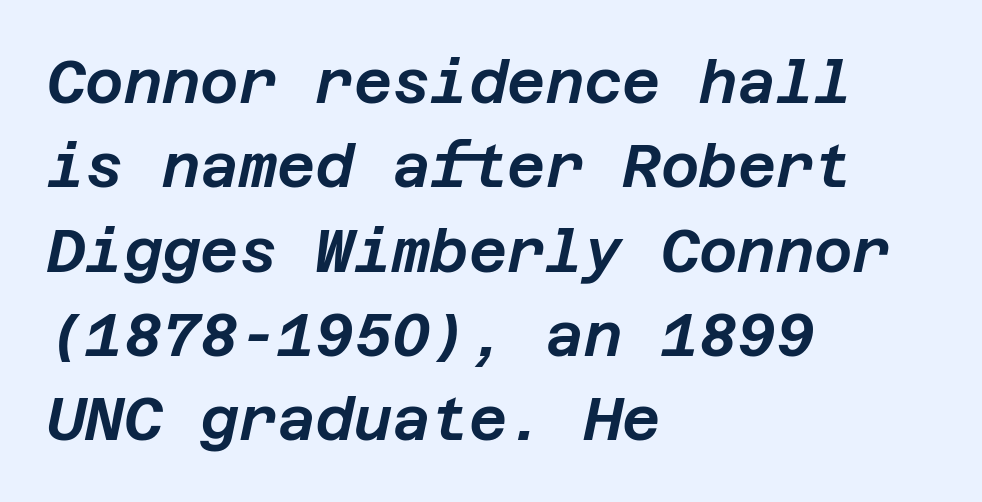
Q: Is the text italic (slanted)? A: Yes, it leans right by about 12 degrees.
Q: Is the text underlined? A: No.
Q: How is the paragraph aligned? A: Left-aligned.
Q: Is the spacing between letters normal or unusually wide? A: Normal.
Q: Is the spacing between lines tight, normal or loose? A: Normal.
Q: Width (condensed, normal, or wide)? A: Normal.
Q: Stroke contrast? A: Low.
Q: x-height? A: Large.
